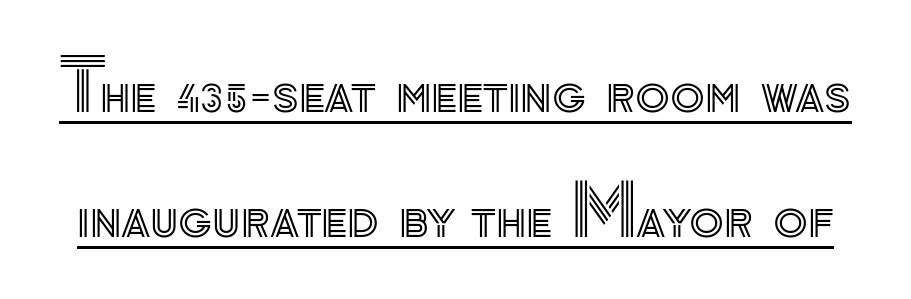
Q: Is the text italic (slanted)? A: No, it is upright.
Q: Is the text underlined? A: Yes.
Q: Is the spacing between letters normal or unusually wide? A: Normal.
Q: Width (condensed, normal, or wide)? A: Normal.
Q: x-height? A: Small.
Q: Monospaced? A: No.
